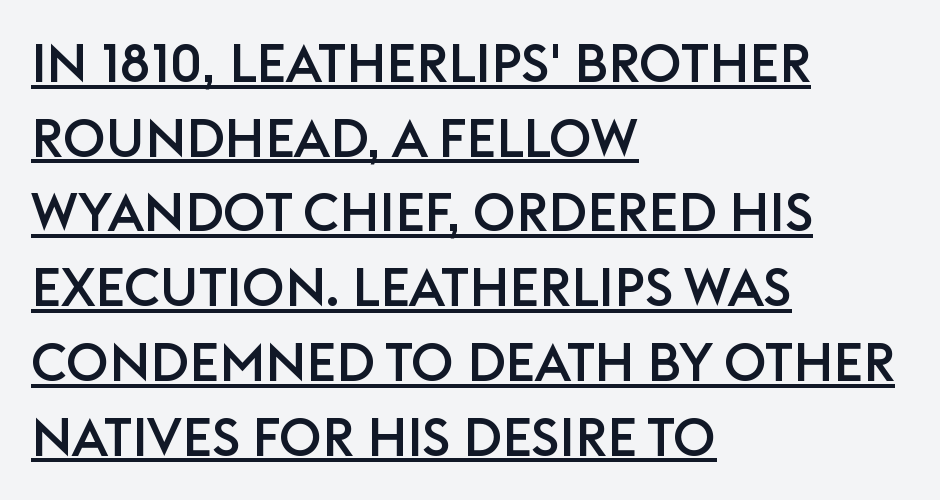
Q: Is the text italic (slanted)? A: No, it is upright.
Q: Is the typeface a serif or a sans-serif typeface? A: Sans-serif.
Q: Is the text underlined? A: Yes.
Q: How is the paragraph aligned? A: Left-aligned.
Q: Is the spacing between letters normal or unusually wide? A: Normal.
Q: Is the spacing between lines tight, normal or loose? A: Normal.
Q: Width (condensed, normal, or wide)? A: Normal.
Q: Stroke contrast? A: Low.
Q: x-height? A: Large.
Q: Monospaced? A: No.
